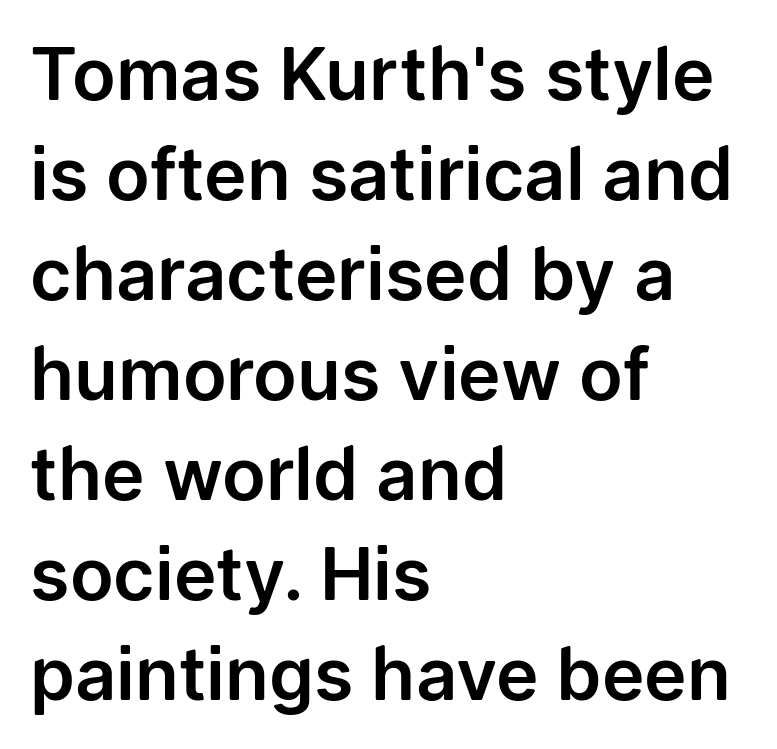
Q: Is the text italic (slanted)? A: No, it is upright.
Q: Is the typeface a serif or a sans-serif typeface? A: Sans-serif.
Q: Is the text underlined? A: No.
Q: How is the paragraph aligned? A: Left-aligned.
Q: Is the spacing between letters normal or unusually wide? A: Normal.
Q: Is the spacing between lines tight, normal or loose? A: Normal.
Q: Width (condensed, normal, or wide)? A: Normal.
Q: Stroke contrast? A: Low.
Q: x-height? A: Medium.
Q: Monospaced? A: No.
